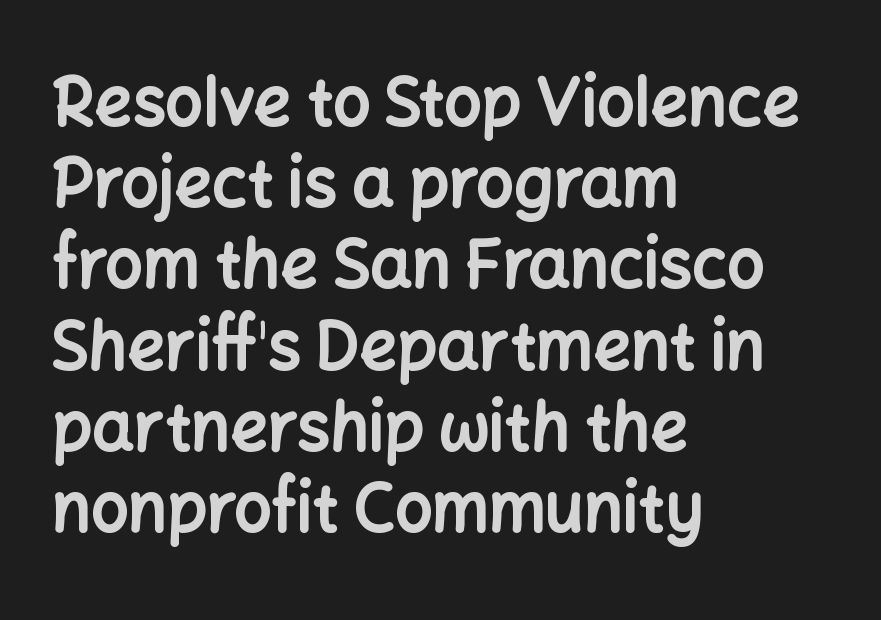
Q: Is the text bold? A: Yes.
Q: Is the text italic (slanted)? A: No, it is upright.
Q: Is the typeface a serif or a sans-serif typeface? A: Sans-serif.
Q: Is the text underlined? A: No.
Q: How is the paragraph aligned? A: Left-aligned.
Q: Is the spacing between letters normal or unusually wide? A: Normal.
Q: Width (condensed, normal, or wide)? A: Normal.
Q: Stroke contrast? A: Low.
Q: x-height? A: Medium.
Q: Monospaced? A: No.
